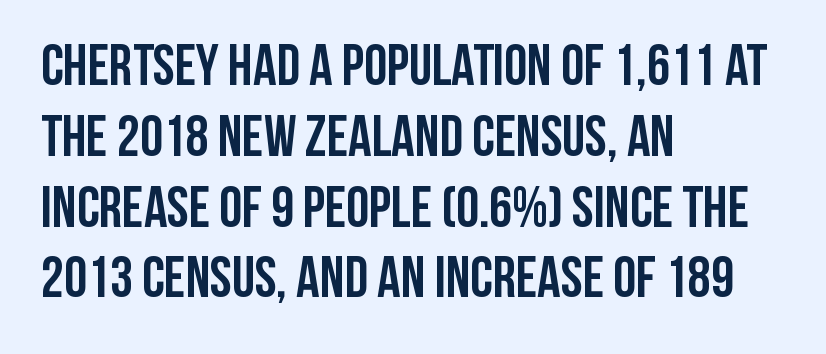
Q: Is the text bold? A: Yes.
Q: Is the text italic (slanted)? A: No, it is upright.
Q: Is the typeface a serif or a sans-serif typeface? A: Sans-serif.
Q: Is the text underlined? A: No.
Q: How is the paragraph aligned? A: Left-aligned.
Q: Is the spacing between letters normal or unusually wide? A: Normal.
Q: Width (condensed, normal, or wide)? A: Condensed.
Q: Stroke contrast? A: Low.
Q: x-height? A: Large.
Q: Monospaced? A: No.
